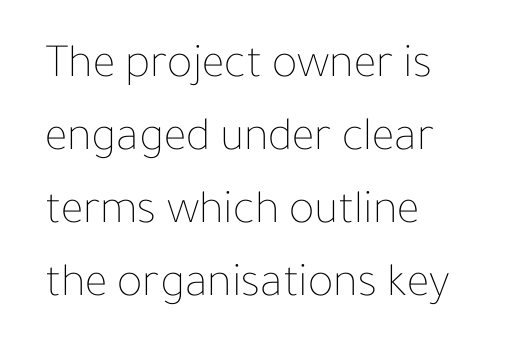
The image shows 48 px thin type, upright; set left-aligned, normal line spacing (1.52x), normal letter spacing, not underlined; low stroke contrast and a medium x-height.
